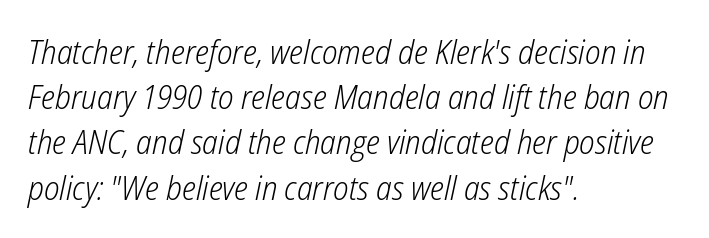
The face used here is proportionally spaced, like ordinary book or web type. Unmarked baselines from the first word to the last. Letters have the restrained weight of plain body copy at most. Is there much room between lines? A standard amount, neither cramped nor airy. Would a proofreader flag this as italicized? Yes.
